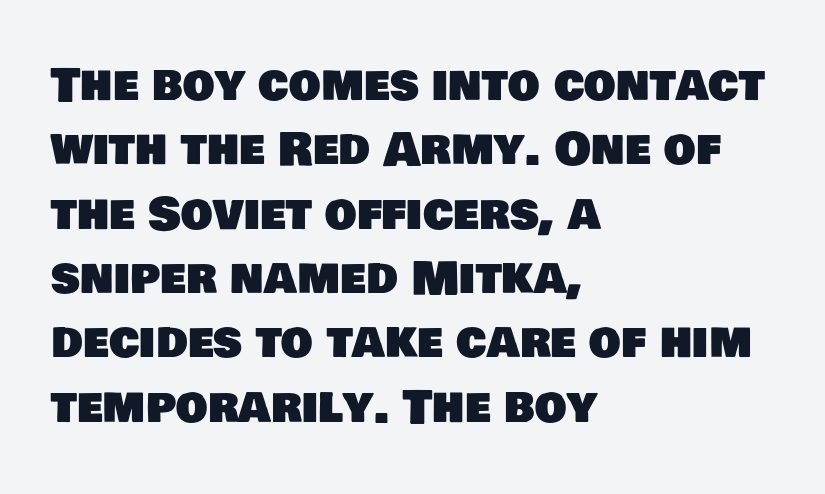
Q: Is the typeface a serif or a sans-serif typeface? A: Sans-serif.
Q: Is the text underlined? A: No.
Q: How is the paragraph aligned? A: Left-aligned.
Q: Is the spacing between letters normal or unusually wide? A: Normal.
Q: Is the spacing between lines tight, normal or loose? A: Normal.
Q: Width (condensed, normal, or wide)? A: Normal.
Q: Stroke contrast? A: Low.
Q: x-height? A: Large.
Q: Monospaced? A: No.
